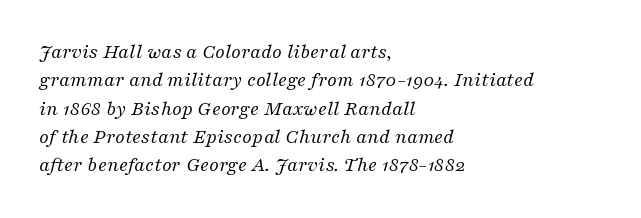
{"italic": "yes", "lean": "right", "slant_degrees": 16, "bold": "no", "underline": "no", "align": "left", "line_spacing": "normal", "line_spacing_ratio": 1.35, "letter_spacing": "normal", "letter_spacing_em": 0.0, "glyph_px": 21}
